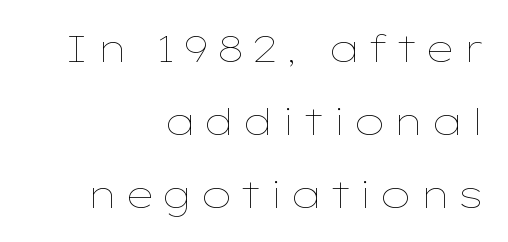
{"italic": "no", "bold": "no", "weight": "thin", "width": "wide", "stroke_contrast": "low", "x_height": "medium", "monospaced": "no", "underline": "no", "align": "right", "line_spacing": "loose", "line_spacing_ratio": 1.92, "glyph_px": 38}
